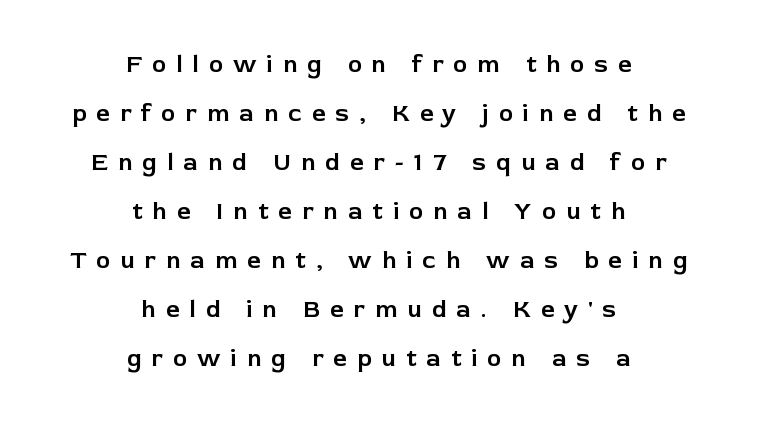
Where is the straight margin? There isn't one; the lines are centered. Italic: no, the glyphs are upright roman. The designer dialed line spacing up above the default. Words float on clear page, feet unadorned.
